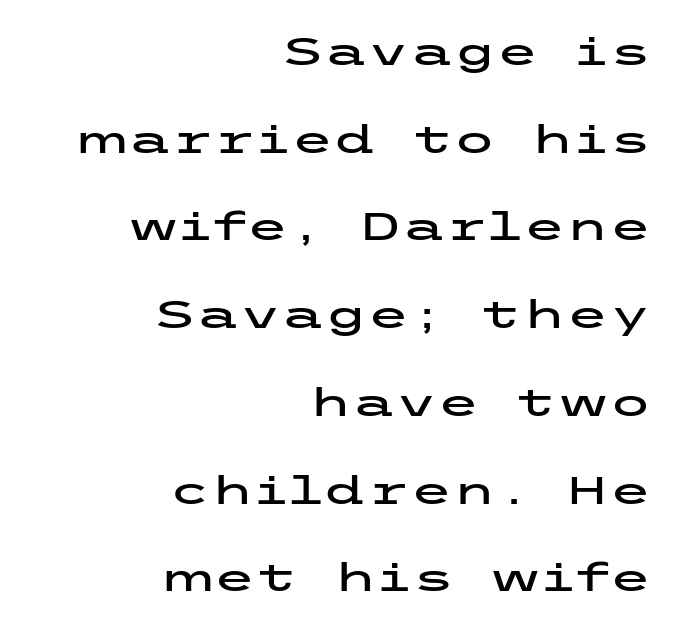
The image shows 39 px wide sans-serif type, upright; set right-aligned, loose line spacing (2.25x), normal letter spacing, not underlined; low stroke contrast and a medium x-height.
